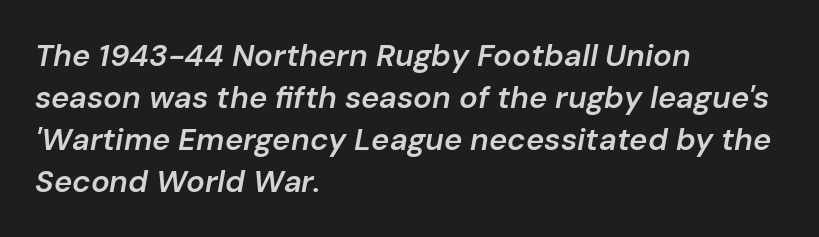
The image shows 31 px semibold type, italic (leaning right); set left-aligned, normal line spacing (1.35x), normal letter spacing, not underlined; low stroke contrast and a medium x-height.
